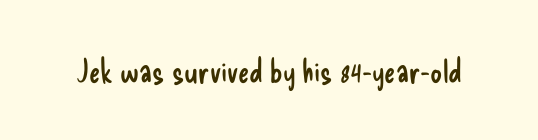
{"serif": "no", "italic": "no", "bold": "no", "weight": "regular", "width": "condensed", "stroke_contrast": "low", "x_height": "small", "monospaced": "no", "underline": "no", "letter_spacing": "normal", "letter_spacing_em": 0.0, "glyph_px": 33}
